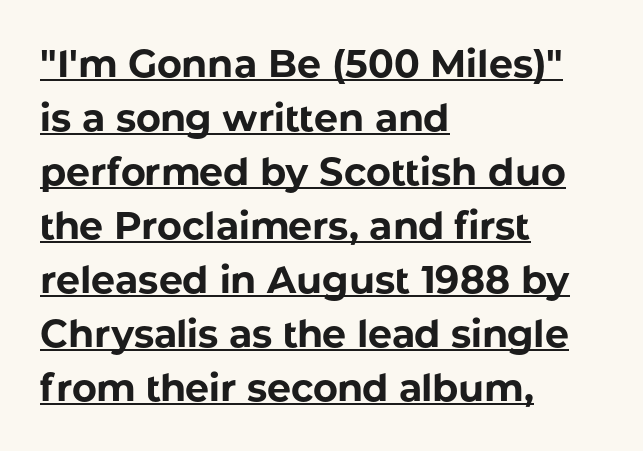
{"serif": "no", "italic": "no", "bold": "yes", "weight": "bold", "width": "normal", "stroke_contrast": "low", "x_height": "medium", "monospaced": "no", "underline": "yes", "align": "left", "line_spacing": "normal", "line_spacing_ratio": 1.42, "letter_spacing": "normal", "letter_spacing_em": 0.0, "glyph_px": 38}
